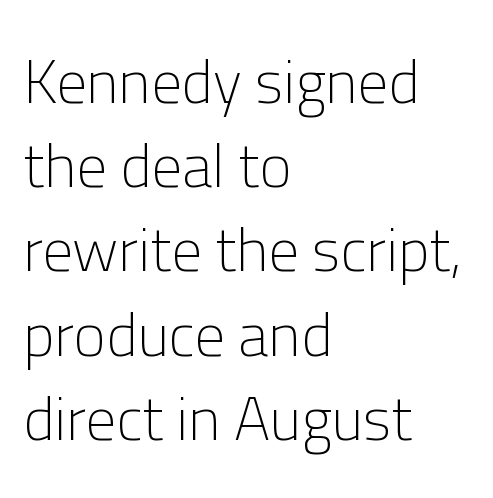
The image shows 61 px light sans-serif type, upright; set left-aligned, normal line spacing (1.38x), normal letter spacing, not underlined; low stroke contrast and a medium x-height.
